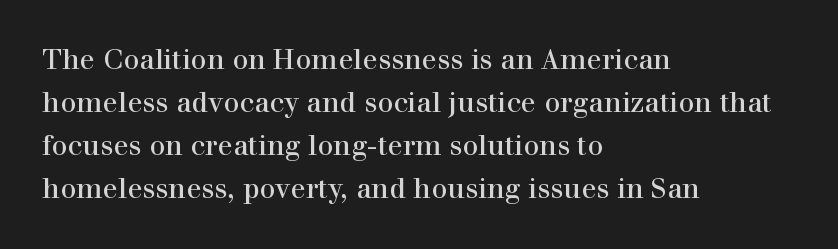
{"serif": "yes", "italic": "no", "bold": "no", "weight": "regular", "width": "normal", "stroke_contrast": "high", "x_height": "medium", "monospaced": "no", "underline": "no", "align": "left", "line_spacing": "normal", "line_spacing_ratio": 1.54, "letter_spacing": "normal", "letter_spacing_em": 0.0, "glyph_px": 28}
